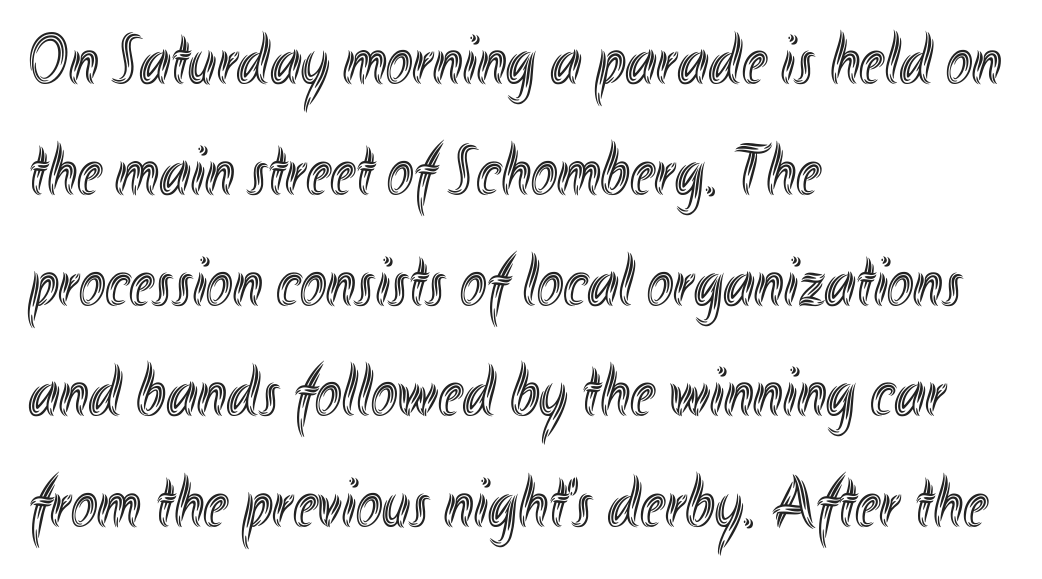
The image shows 71 px condensed type; set left-aligned, normal line spacing (1.56x), normal letter spacing, not underlined; a small x-height.
